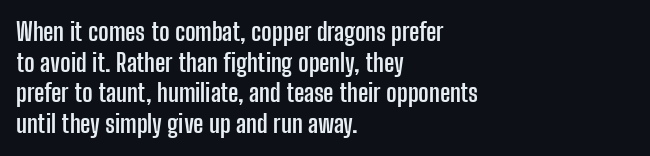
Q: Is the text bold? A: Yes.
Q: Is the text italic (slanted)? A: No, it is upright.
Q: Is the text underlined? A: No.
Q: How is the paragraph aligned? A: Left-aligned.
Q: Is the spacing between letters normal or unusually wide? A: Normal.
